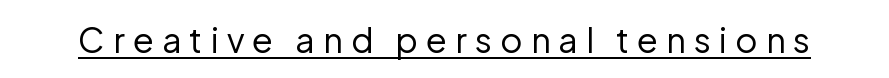
{"serif": "no", "italic": "no", "bold": "no", "weight": "regular", "width": "normal", "stroke_contrast": "low", "x_height": "medium", "monospaced": "no", "underline": "yes", "letter_spacing": "wide", "letter_spacing_em": 0.24, "glyph_px": 34}
